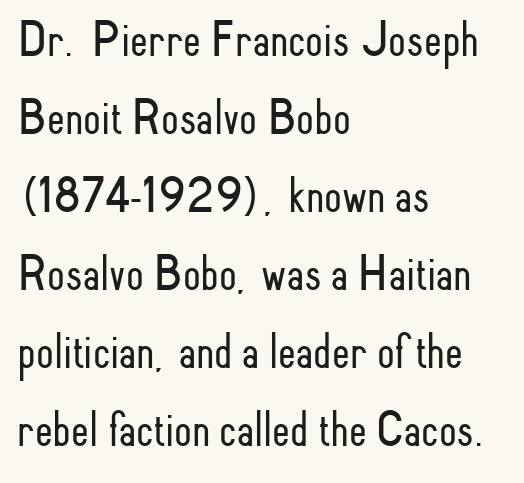
Compared with a typical body face, this is equally light or lighter still. Decoration check: the copy has no underline. Posture: straight, roman, zero tilt. No feet cap the strokes, marking this as sans-serif type. These lines sit exactly where default settings would place them.
